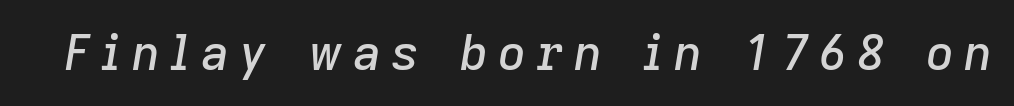
This sample uses an oblique cut, with every glyph tilted off the vertical. The passage shown is typed in a proportional face where columns would drift. Here the glyphs are tracked loosely, breaking word shapes into spaced letters. Each row of text sits above clean, open space.
